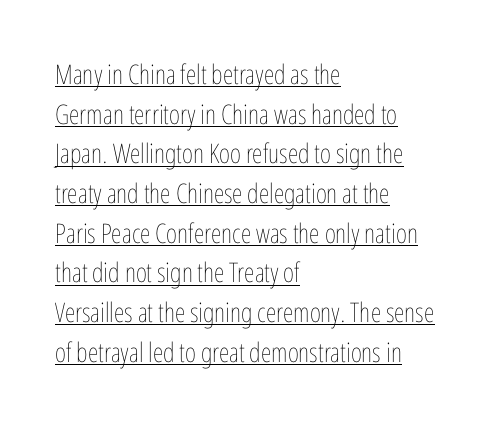
Q: Is the text bold? A: No.
Q: Is the text italic (slanted)? A: No, it is upright.
Q: Is the text underlined? A: Yes.
Q: How is the paragraph aligned? A: Left-aligned.
Q: Is the spacing between letters normal or unusually wide? A: Normal.
Q: Is the spacing between lines tight, normal or loose? A: Normal.
